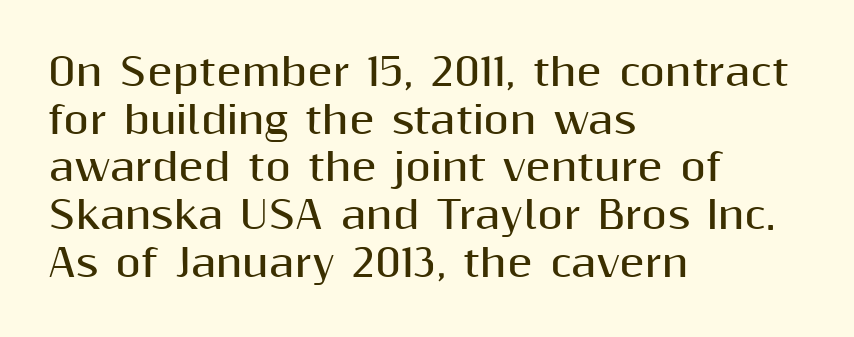
The image shows 37 px bold sans-serif type, upright; set left-aligned, normal line spacing (1.29x), normal letter spacing, not underlined; medium stroke contrast and a medium x-height.
